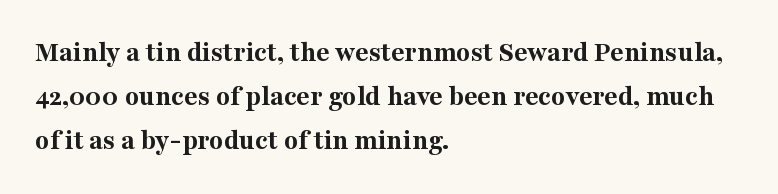
The image shows 29 px bold serif type, upright; set left-aligned, normal line spacing (1.51x), normal letter spacing, not underlined; medium stroke contrast and a medium x-height.
